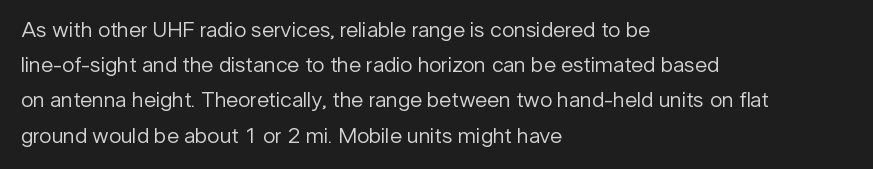
The image shows 22 px text type, upright; set left-aligned, normal line spacing (1.6x), normal letter spacing, not underlined.
